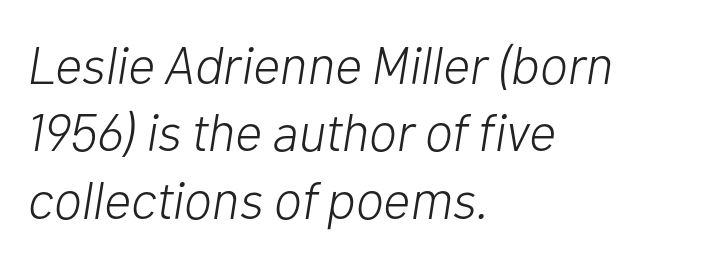
The image shows 53 px light type, italic (leaning right); set left-aligned, normal line spacing (1.27x), normal letter spacing, not underlined; low stroke contrast and a medium x-height.
